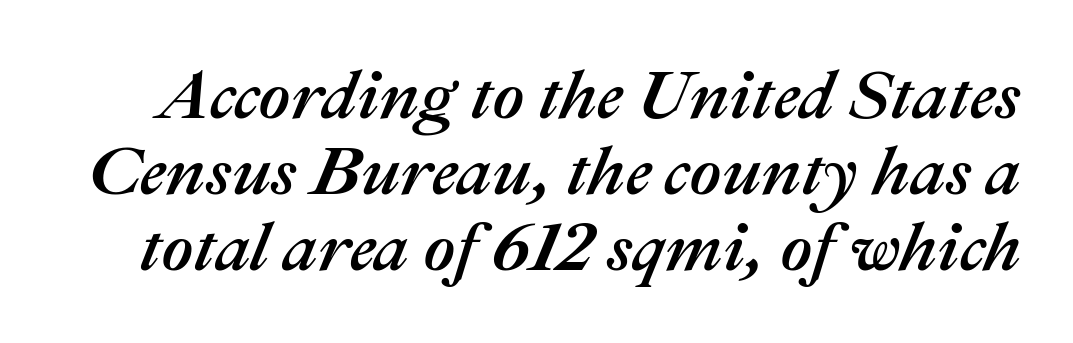
{"italic": "yes", "lean": "right", "slant_degrees": 22, "width": "normal", "stroke_contrast": "medium", "x_height": "medium", "monospaced": "no", "underline": "no", "line_spacing": "tight", "line_spacing_ratio": 1.1, "letter_spacing": "normal", "letter_spacing_em": 0.0, "glyph_px": 69}
